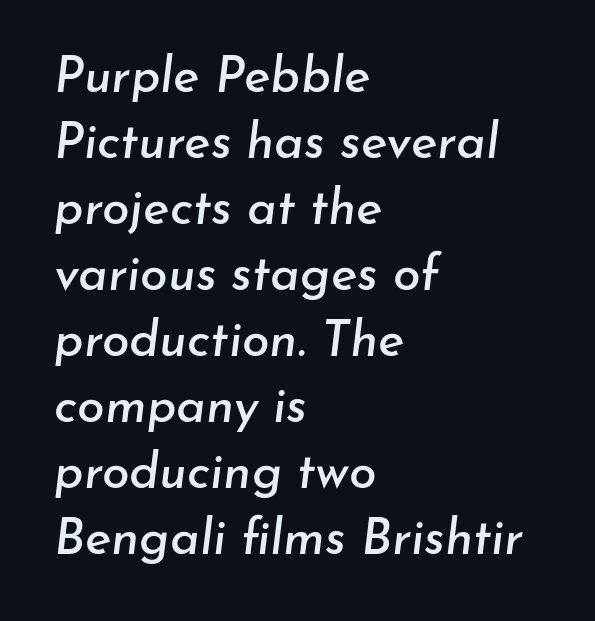
Q: Is the text italic (slanted)? A: Yes, it leans right by about 7 degrees.
Q: Is the text underlined? A: No.
Q: How is the paragraph aligned? A: Left-aligned.
Q: Is the spacing between letters normal or unusually wide? A: Normal.
Q: Is the spacing between lines tight, normal or loose? A: Normal.
Q: Width (condensed, normal, or wide)? A: Normal.
Q: Stroke contrast? A: Low.
Q: x-height? A: Small.
Q: Monospaced? A: No.
